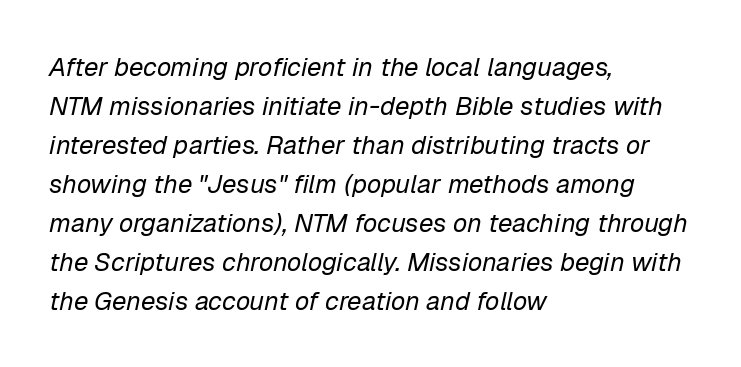
The passage shown is not underscored anywhere. Looking at the ascenders, they clearly lean. Heft: none added — not bold. One-word summary of the alignment: left.
